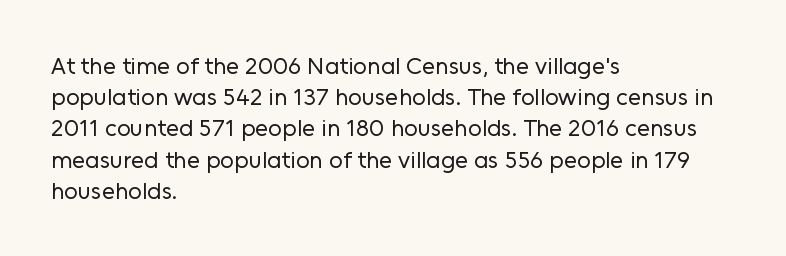
The ragged edge is on the right, which tells us the setting is flush left. The passage shown is not underscored anywhere. These lines were composed using upright roman letters. This sample uses plain, unmodified letter spacing. Reading down the column, the eye jumps a familiar distance to each next line.
